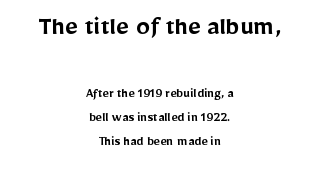
Q: Is the text bold? A: Semi-bold.
Q: Is the text italic (slanted)? A: No, it is upright.
Q: Is the typeface a serif or a sans-serif typeface? A: Sans-serif.
Q: Is the text underlined? A: No.
Q: How is the paragraph aligned? A: Centered.
Q: Is the spacing between letters normal or unusually wide? A: Normal.
Q: Which block of text is set in a larger size, the first (top) or the second (bottom)? A: The first (top) one.
Q: Width (condensed, normal, or wide)? A: Normal.
Q: Stroke contrast? A: Low.
Q: x-height? A: Medium.
Q: Monospaced? A: No.
